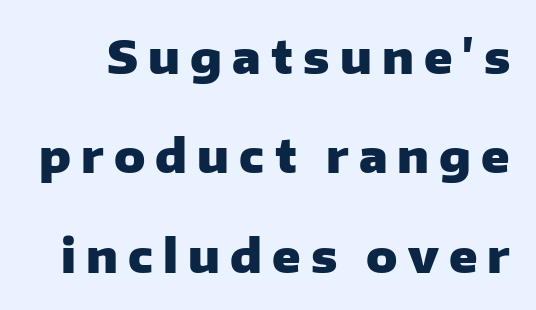
{"serif": "no", "italic": "no", "bold": "yes", "weight": "heavy", "width": "normal", "stroke_contrast": "low", "x_height": "medium", "monospaced": "no", "underline": "no", "line_spacing": "loose", "line_spacing_ratio": 2.16, "letter_spacing": "wide", "letter_spacing_em": 0.22, "glyph_px": 46}
